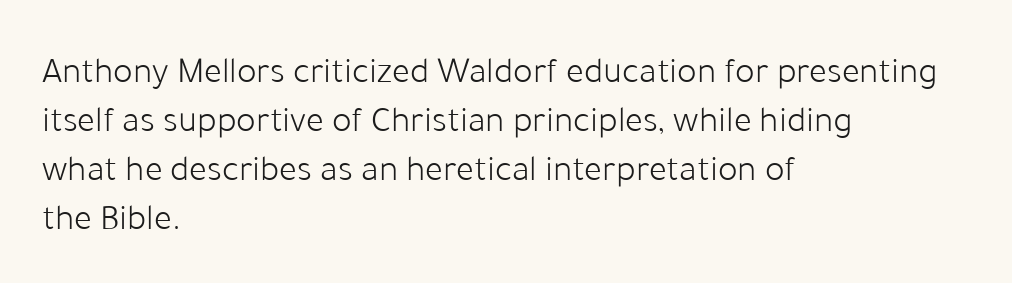
{"serif": "no", "italic": "no", "bold": "no", "weight": "light", "width": "normal", "stroke_contrast": "low", "x_height": "medium", "monospaced": "no", "underline": "no", "align": "left", "line_spacing": "normal", "line_spacing_ratio": 1.32, "letter_spacing": "normal", "letter_spacing_em": 0.0, "glyph_px": 37}
